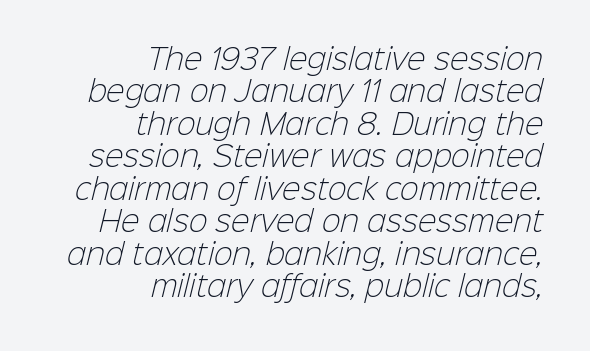
Q: Is the text bold? A: No.
Q: Is the typeface a serif or a sans-serif typeface? A: Sans-serif.
Q: Is the text underlined? A: No.
Q: How is the paragraph aligned? A: Right-aligned.
Q: Is the spacing between letters normal or unusually wide? A: Normal.
Q: Width (condensed, normal, or wide)? A: Normal.
Q: Stroke contrast? A: Low.
Q: x-height? A: Medium.
Q: Monospaced? A: No.
